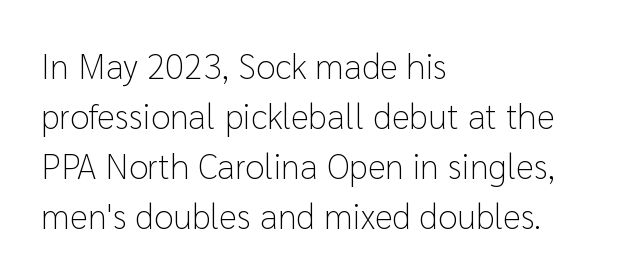
The image shows 35 px light sans-serif type, upright; set left-aligned, normal line spacing (1.43x), normal letter spacing, not underlined; low stroke contrast and a medium x-height.
